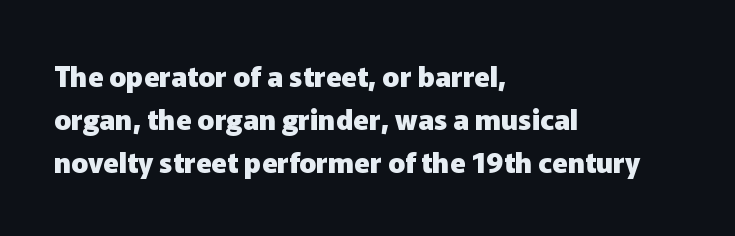
This rendering features lettering with no underline. Line spacing here is normal. The glyphs in this specimen are sans serif. No italicization has been applied; the sample stays upright. Visually the block forms a straight wall on the left and a jagged coastline on the right. Summary of weight: heavy, a full bold.
